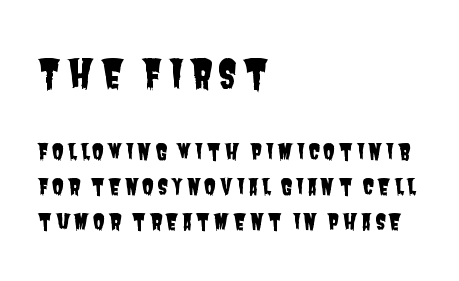
The image shows 39 px condensed sans-serif type; set left-aligned, normal line spacing (1.6x), not underlined; the first (top) block is 1.77x larger; low stroke contrast and a large x-height.
